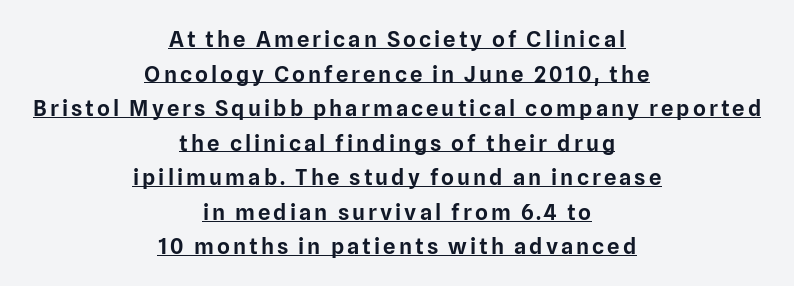
The image shows 22 px text type, upright; set centered, normal line spacing (1.57x), underlined.
